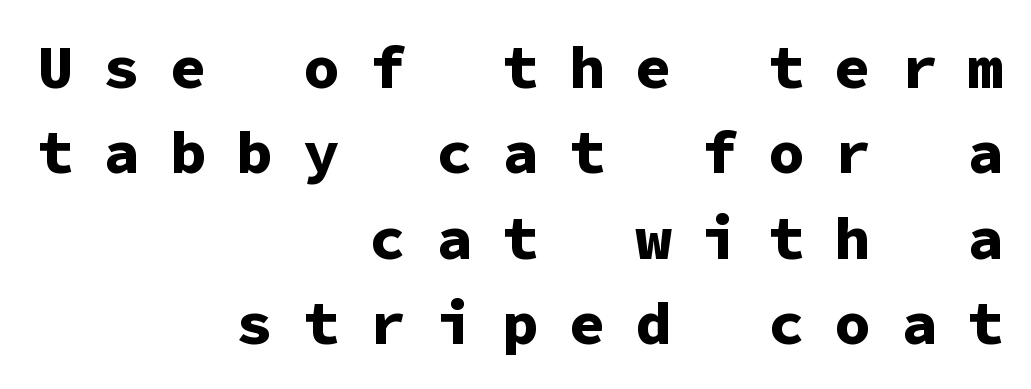
Q: Is the text bold? A: Yes.
Q: Is the text italic (slanted)? A: No, it is upright.
Q: Is the typeface a serif or a sans-serif typeface? A: Sans-serif.
Q: Is the text underlined? A: No.
Q: How is the paragraph aligned? A: Right-aligned.
Q: Is the spacing between letters normal or unusually wide? A: Unusually wide.
Q: Is the spacing between lines tight, normal or loose? A: Normal.
Q: Width (condensed, normal, or wide)? A: Normal.
Q: Stroke contrast? A: Low.
Q: x-height? A: Medium.
Q: Monospaced? A: Yes.
